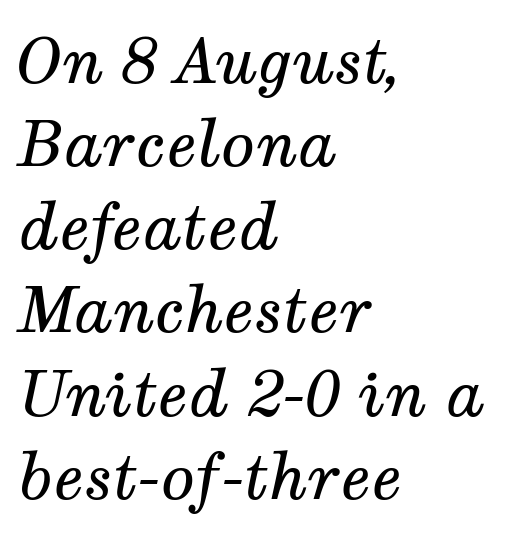
The image shows 63 px regular-weight serif type, italic (leaning right); set left-aligned, normal line spacing (1.32x), normal letter spacing, not underlined; medium stroke contrast and a medium x-height.
